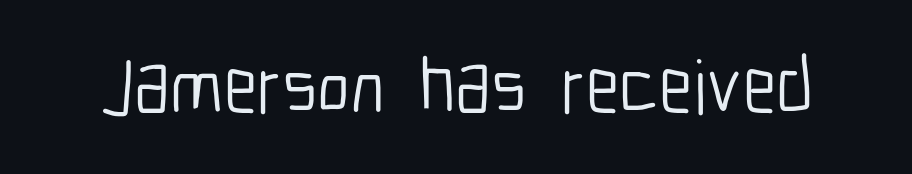
Decoration check: the copy has no underline. The lettering stays uniformly vertical, giving the passage a roman look. Spacing verdict: proportional, widths tailored to each character. The tracking reads as untouched default to a designer's eye.
